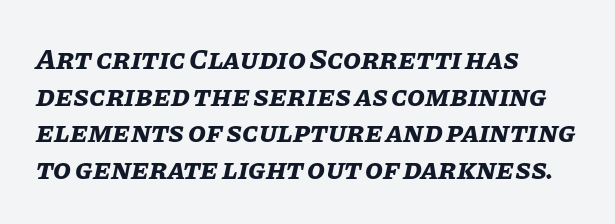
The image shows 29 px bold type, italic (leaning right); set left-aligned, normal line spacing (1.26x), normal letter spacing, not underlined; low stroke contrast and a large x-height.
